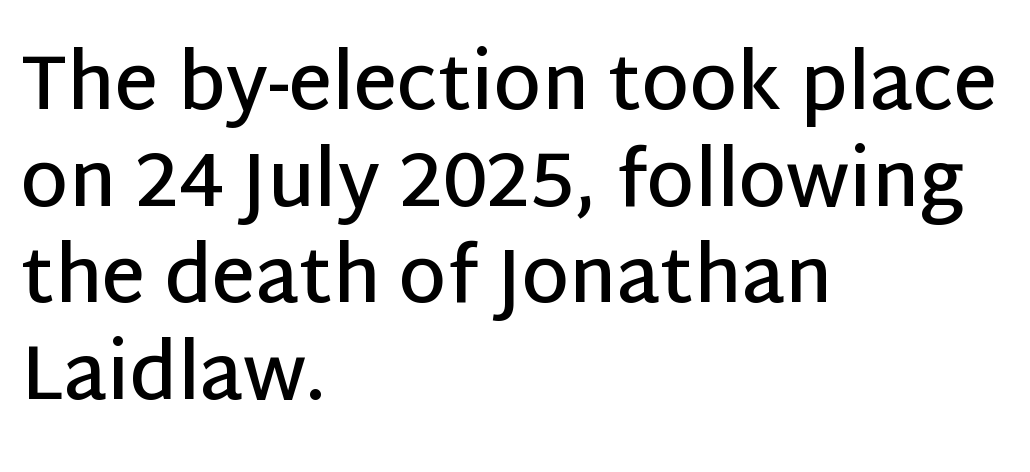
Notice how the passage keeps a crisp vertical edge on the left only. Rendered with straight, roman letterforms. Type style note: lacks serifs. This rendering leaves character spacing at its baseline value. Check under the words: just untouched page.
